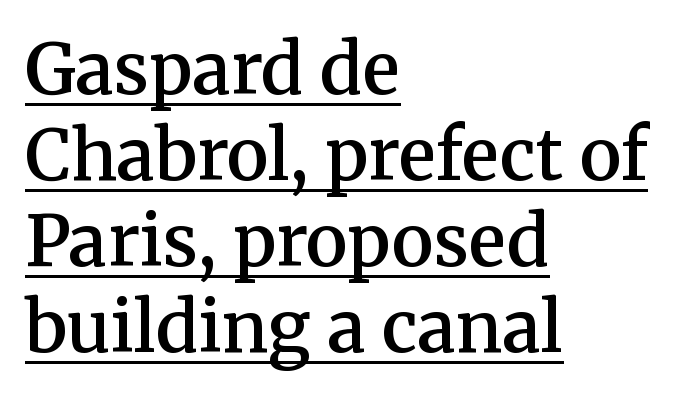
Q: Is the text bold? A: Semi-bold.
Q: Is the text italic (slanted)? A: No, it is upright.
Q: Is the typeface a serif or a sans-serif typeface? A: Serif.
Q: Is the text underlined? A: Yes.
Q: How is the paragraph aligned? A: Left-aligned.
Q: Is the spacing between letters normal or unusually wide? A: Normal.
Q: Width (condensed, normal, or wide)? A: Normal.
Q: Stroke contrast? A: Medium.
Q: x-height? A: Medium.
Q: Monospaced? A: No.
